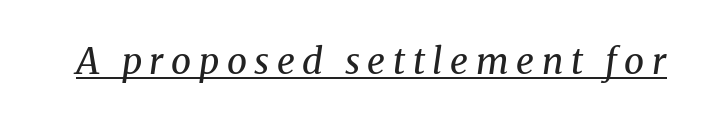
Q: Is the text bold? A: No.
Q: Is the text italic (slanted)? A: Yes, it leans right by about 8 degrees.
Q: Is the typeface a serif or a sans-serif typeface? A: Serif.
Q: Is the text underlined? A: Yes.
Q: Is the spacing between letters normal or unusually wide? A: Unusually wide.
Q: Width (condensed, normal, or wide)? A: Normal.
Q: Stroke contrast? A: Medium.
Q: x-height? A: Medium.
Q: Monospaced? A: No.
